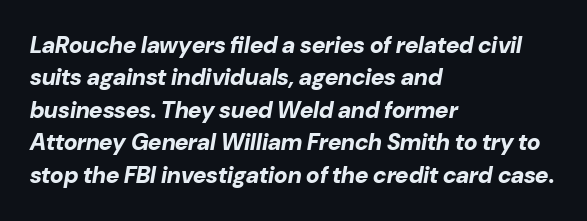
The image shows 23 px bold type, italic (leaning right); set left-aligned, normal line spacing (1.41x), normal letter spacing, not underlined.
